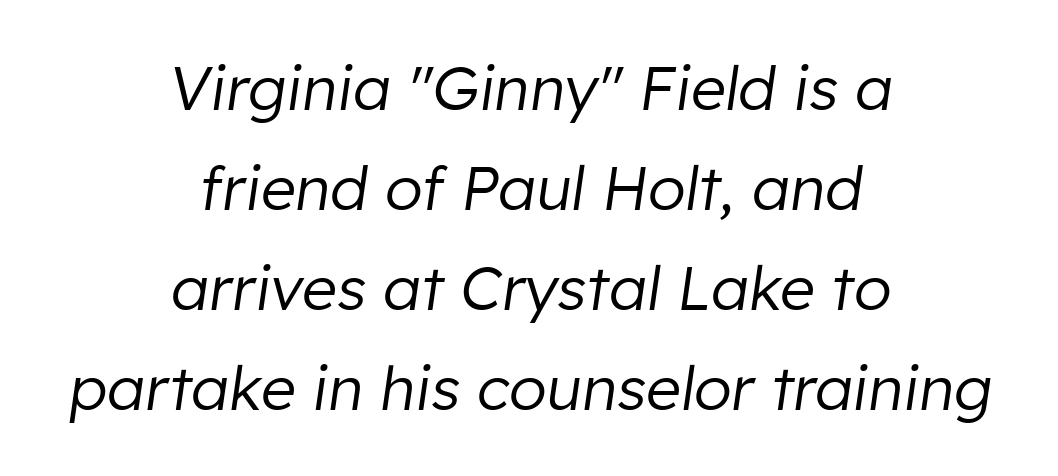
Here the designer chose a conventional face with non-uniform glyph widths. Where is the straight margin? There isn't one; the lines are centered. The text carries the slant typical of an italic or oblique font. Underlining? Definitely not there. Caption: face not bold, strokes unweighted.
